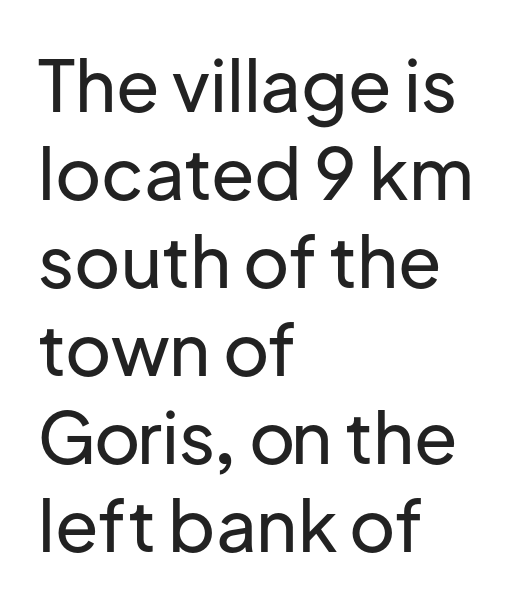
Q: Is the text italic (slanted)? A: No, it is upright.
Q: Is the typeface a serif or a sans-serif typeface? A: Sans-serif.
Q: Is the text underlined? A: No.
Q: How is the paragraph aligned? A: Left-aligned.
Q: Is the spacing between letters normal or unusually wide? A: Normal.
Q: Width (condensed, normal, or wide)? A: Normal.
Q: Stroke contrast? A: Low.
Q: x-height? A: Medium.
Q: Monospaced? A: No.
